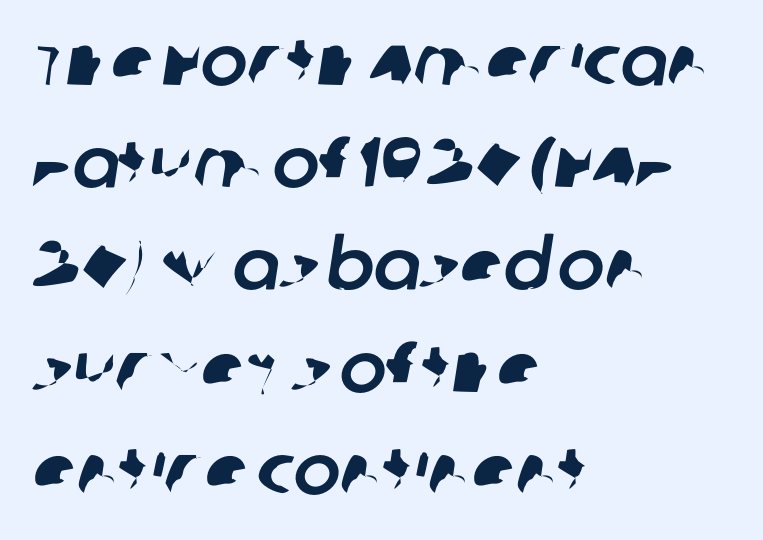
Leftover space on each line is placed entirely after the last word. The vertical gap from one line to the next is medium. Proportional: the letters do not fall into vertical columns. Letters rest on an invisible, unmarked baseline. Is the letter spacing exaggerated? No — it looks like the ordinary default. Classification — sans serif.
